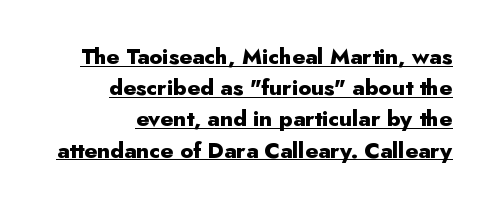
Q: Is the text bold? A: Yes.
Q: Is the text italic (slanted)? A: No, it is upright.
Q: Is the text underlined? A: Yes.
Q: How is the paragraph aligned? A: Right-aligned.
Q: Is the spacing between letters normal or unusually wide? A: Normal.
Q: Is the spacing between lines tight, normal or loose? A: Normal.
